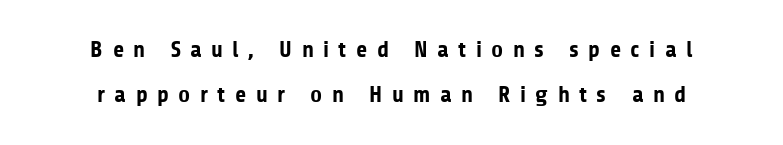
Q: Is the text bold? A: Yes.
Q: Is the text italic (slanted)? A: No, it is upright.
Q: Is the text underlined? A: No.
Q: How is the paragraph aligned? A: Centered.
Q: Is the spacing between letters normal or unusually wide? A: Unusually wide.
Q: Is the spacing between lines tight, normal or loose? A: Loose.
